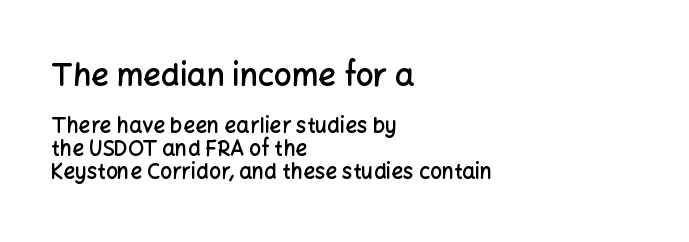
The image shows 31 px semibold sans-serif type, upright; set left-aligned, tight line spacing (1.08x), normal letter spacing, not underlined; the first (top) block is 1.48x larger; low stroke contrast and a medium x-height.
